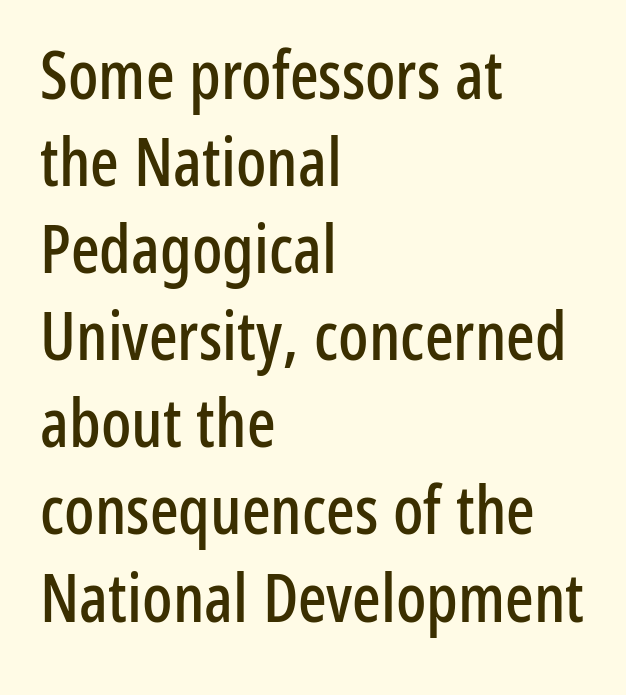
Is this a fixed-width face? No — the glyphs have proportional, varying widths. Between one letter and the next there's only the usual sliver of space. This sample uses a sans-serif face. All the whitespace from short lines collects on the right.
